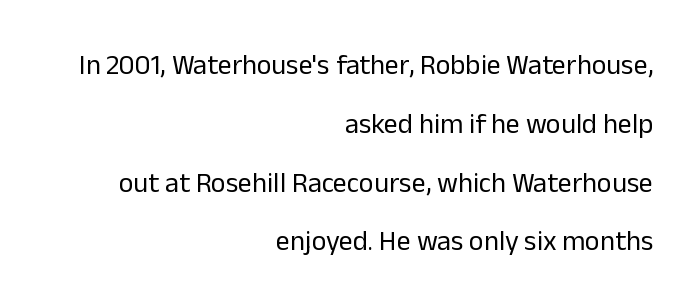
{"serif": "no", "italic": "no", "bold": "no", "weight": "regular", "width": "normal", "stroke_contrast": "low", "x_height": "medium", "monospaced": "no", "underline": "no", "align": "right", "line_spacing": "loose", "line_spacing_ratio": 2.1, "letter_spacing": "normal", "letter_spacing_em": 0.0, "glyph_px": 28}
